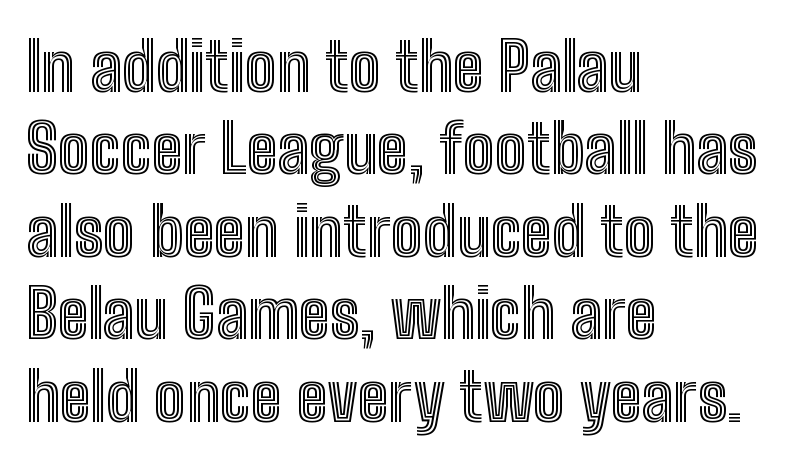
{"italic": "no", "width": "condensed", "x_height": "medium", "monospaced": "no", "underline": "no", "align": "left", "line_spacing_ratio": 1.23, "letter_spacing": "normal", "letter_spacing_em": 0.0, "glyph_px": 67}
